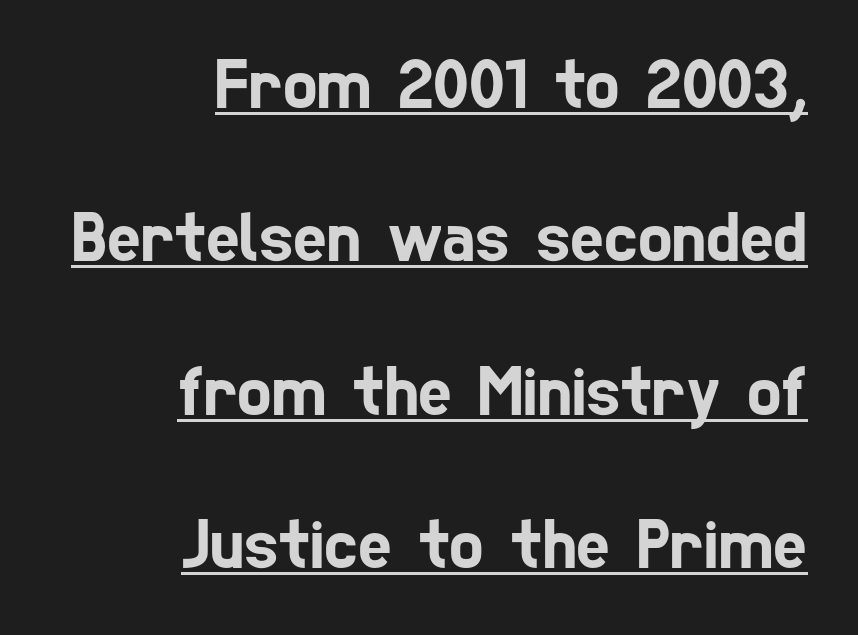
Q: Is the typeface a serif or a sans-serif typeface? A: Sans-serif.
Q: Is the text underlined? A: Yes.
Q: How is the paragraph aligned? A: Right-aligned.
Q: Is the spacing between letters normal or unusually wide? A: Normal.
Q: Is the spacing between lines tight, normal or loose? A: Loose.
Q: Width (condensed, normal, or wide)? A: Condensed.
Q: Stroke contrast? A: Low.
Q: x-height? A: Medium.
Q: Monospaced? A: No.
